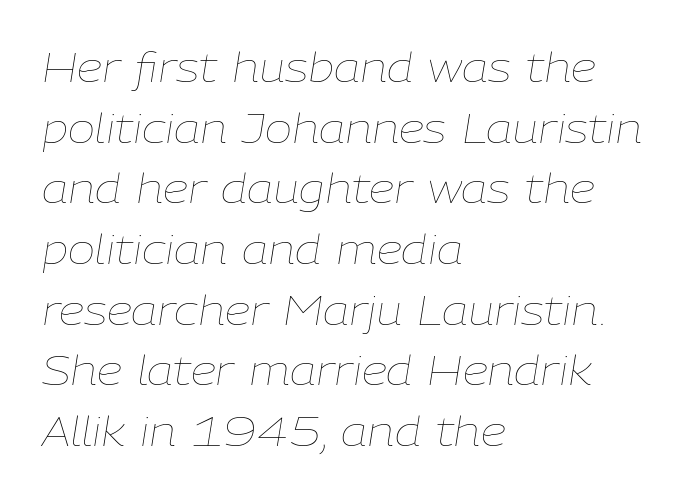
Q: Is the text bold? A: No.
Q: Is the text italic (slanted)? A: Yes, it leans right by about 9 degrees.
Q: Is the text underlined? A: No.
Q: How is the paragraph aligned? A: Left-aligned.
Q: Is the spacing between letters normal or unusually wide? A: Normal.
Q: Is the spacing between lines tight, normal or loose? A: Normal.
Q: Width (condensed, normal, or wide)? A: Normal.
Q: Stroke contrast? A: Low.
Q: x-height? A: Medium.
Q: Monospaced? A: No.
